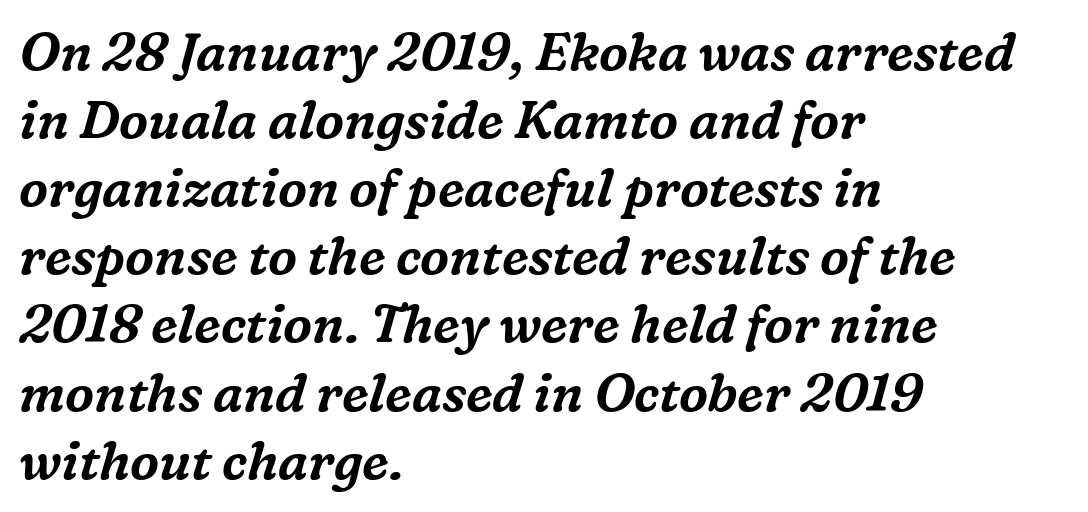
Check under the words: just untouched page. These lines are rendered in a variable-pitch font. Evenly set lines give the paragraph a standard silhouette. Between one letter and the next there's only the usual sliver of space. The rendering applies a slant to the glyphs.
